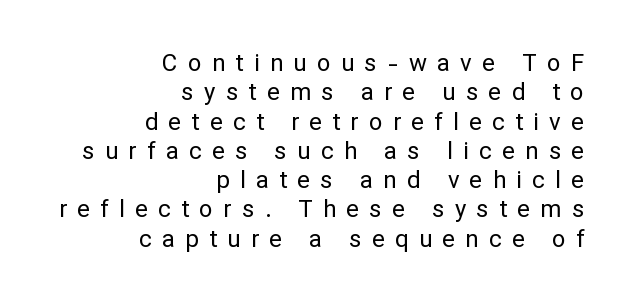
The image shows 24 px text type, upright; set right-aligned, line spacing 1.22x, unusually wide letter spacing (+0.43 em), not underlined.
